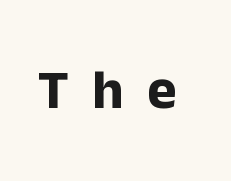
Is there any slant? The stems are plumb. Typographic density is high because the face is bold. Underlining? Definitely not there. Note the varied advance widths — an 'i' is clearly narrower than an 'm'.
